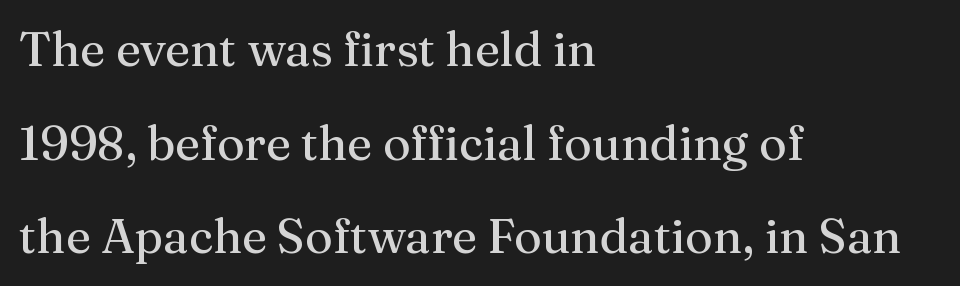
Serif or sans? Serif — the stroke terminals have little feet. The tracking reads as untouched default to a designer's eye. The space between consecutive lines is lavish. Character widths vary here, with narrow letters taking less room than wide ones. The setting favours the left margin, as ordinary paragraphs usually do.
